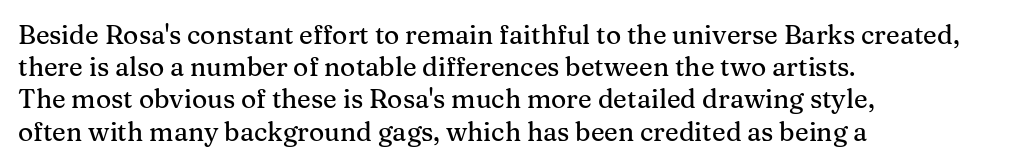
{"italic": "no", "underline": "no", "align": "left", "line_spacing_ratio": 1.24, "letter_spacing": "normal", "letter_spacing_em": 0.0, "glyph_px": 26}
